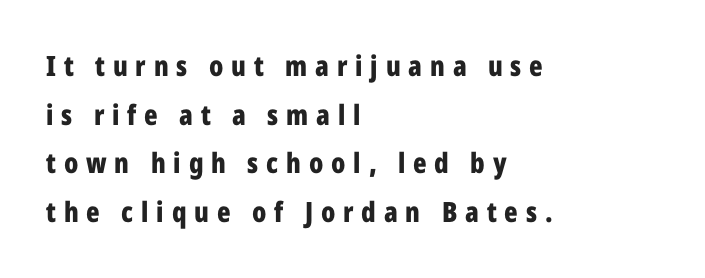
Q: Is the text bold? A: Yes.
Q: Is the text italic (slanted)? A: No, it is upright.
Q: Is the typeface a serif or a sans-serif typeface? A: Sans-serif.
Q: Is the text underlined? A: No.
Q: How is the paragraph aligned? A: Left-aligned.
Q: Is the spacing between letters normal or unusually wide? A: Unusually wide.
Q: Width (condensed, normal, or wide)? A: Condensed.
Q: Stroke contrast? A: Low.
Q: x-height? A: Medium.
Q: Monospaced? A: No.
